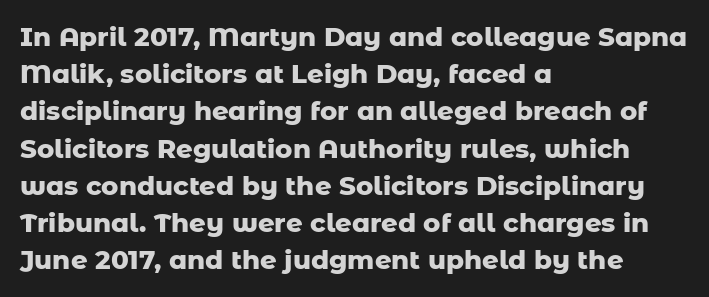
{"italic": "no", "bold": "yes", "underline": "no", "align": "left", "line_spacing": "normal", "line_spacing_ratio": 1.43, "letter_spacing": "normal", "letter_spacing_em": 0.0, "glyph_px": 26}
